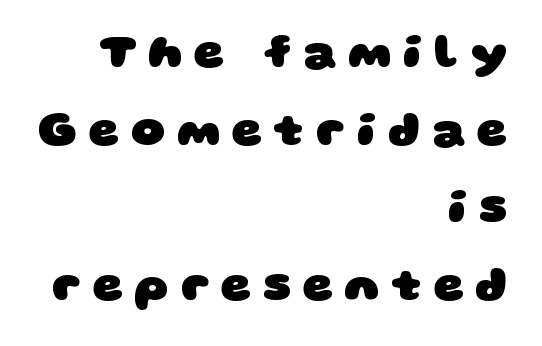
Q: Is the text bold? A: Yes.
Q: Is the typeface a serif or a sans-serif typeface? A: Sans-serif.
Q: Is the text underlined? A: No.
Q: How is the paragraph aligned? A: Right-aligned.
Q: Is the spacing between letters normal or unusually wide? A: Unusually wide.
Q: Is the spacing between lines tight, normal or loose? A: Normal.
Q: Width (condensed, normal, or wide)? A: Wide.
Q: Stroke contrast? A: Low.
Q: x-height? A: Large.
Q: Monospaced? A: No.
